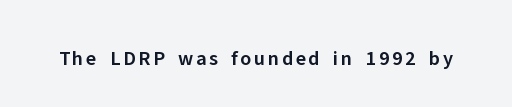
Its strokes are somewhat broadened, the hallmark of semibold type. The lettering holds an erect, upright posture throughout. The zone under the glyphs is completely vacant.
